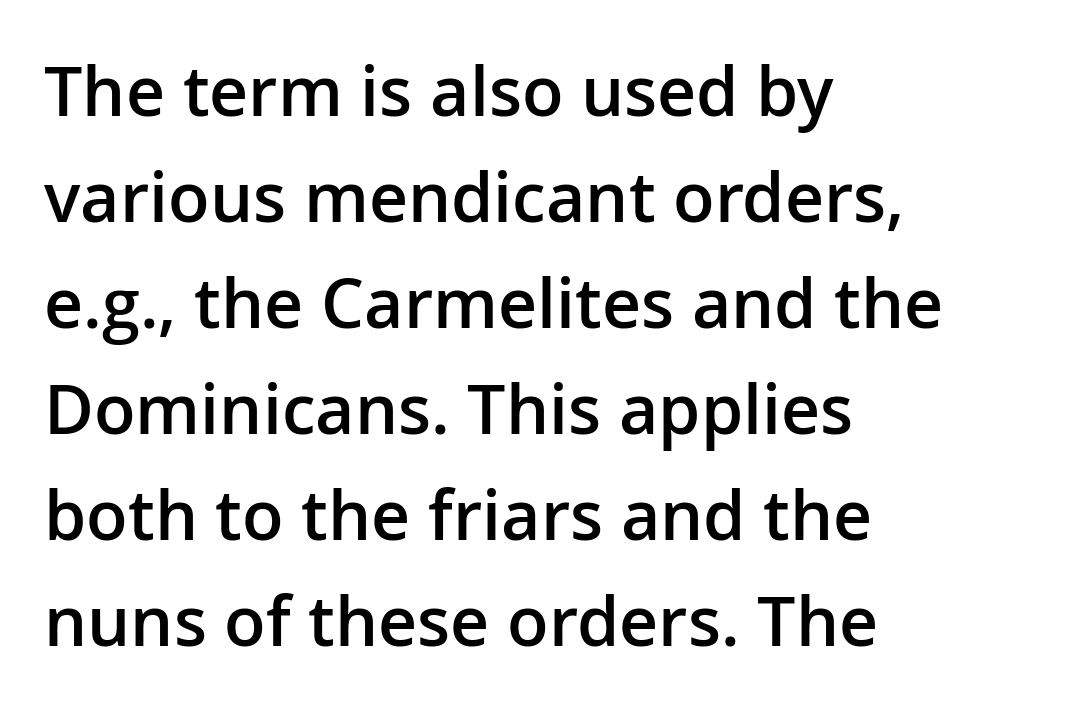
The image shows 68 px semibold sans-serif type, upright; set left-aligned, normal line spacing (1.56x), normal letter spacing, not underlined; low stroke contrast and a medium x-height.
